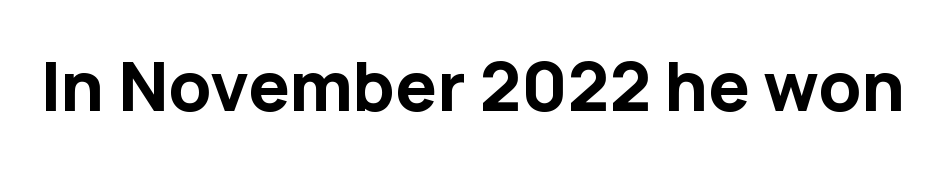
The image shows 66 px bold sans-serif type, upright; set normal letter spacing, not underlined; low stroke contrast and a medium x-height.
